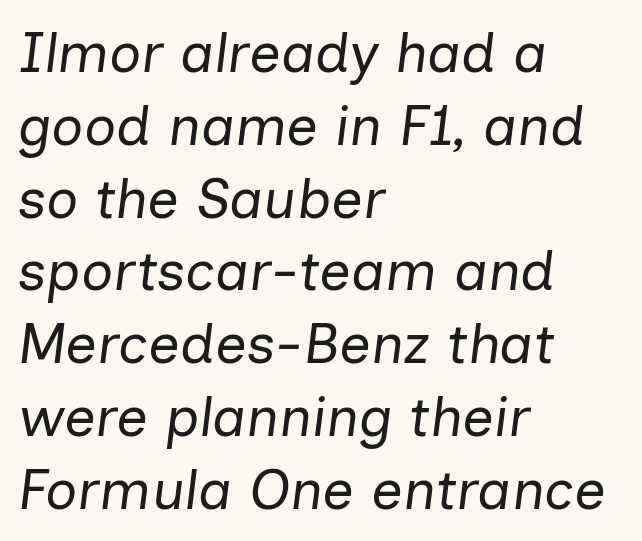
The image shows 56 px regular-weight type, italic (leaning right); set left-aligned, normal line spacing (1.3x), normal letter spacing, not underlined; low stroke contrast and a medium x-height.
